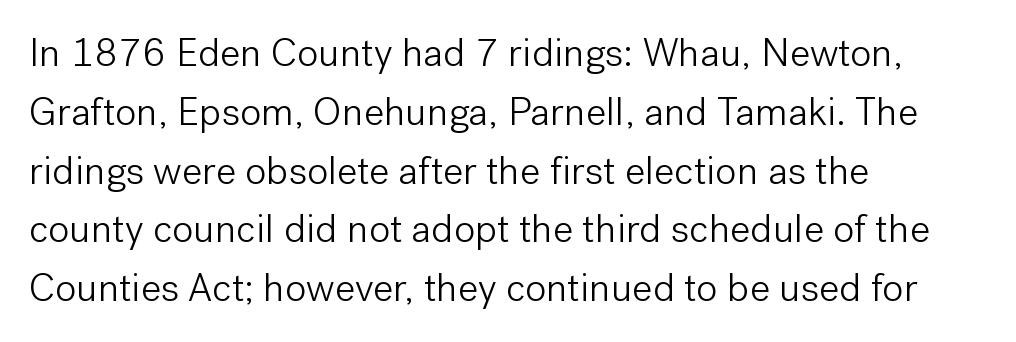
This is the regular roman posture of the typeface. Layout note: lines flush left. Look at the tracking — it's just the regular setting, nothing added. Spacing verdict: proportional, widths tailored to each character.
